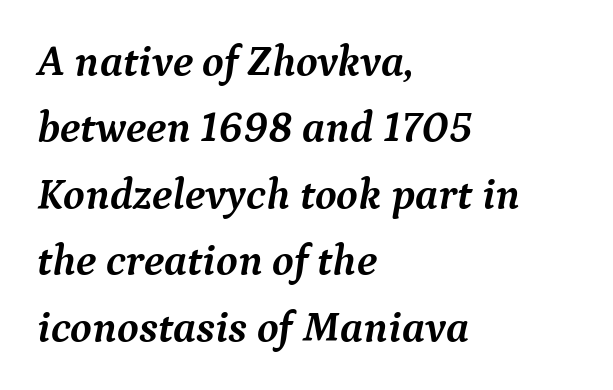
The axis of the letterforms is tilted away from vertical. Stroke thickness is high; the sample reads as a true bold. The setting favours the left margin, as ordinary paragraphs usually do. Quick note: interline space is typical. Spacing between characters is what you'd get straight out of the box. I'd call this a serif setting — the letters wear small feet.
